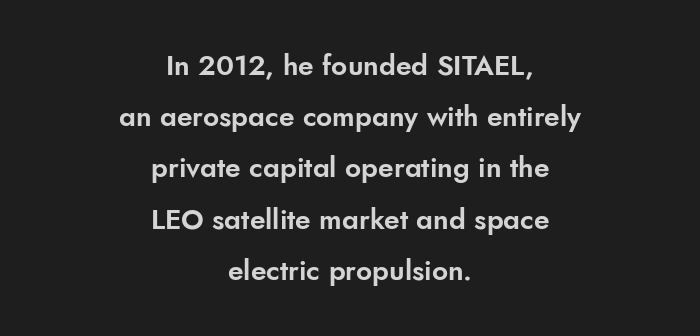
Q: Is the text italic (slanted)? A: No, it is upright.
Q: Is the typeface a serif or a sans-serif typeface? A: Sans-serif.
Q: Is the text underlined? A: No.
Q: How is the paragraph aligned? A: Centered.
Q: Is the spacing between letters normal or unusually wide? A: Normal.
Q: Width (condensed, normal, or wide)? A: Normal.
Q: Stroke contrast? A: Low.
Q: x-height? A: Small.
Q: Monospaced? A: No.
